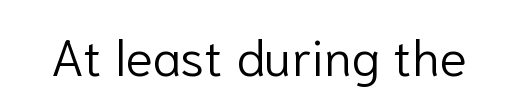
{"serif": "no", "italic": "no", "bold": "no", "weight": "light", "width": "normal", "stroke_contrast": "low", "x_height": "medium", "monospaced": "no", "underline": "no", "letter_spacing": "normal", "letter_spacing_em": 0.0, "glyph_px": 51}
